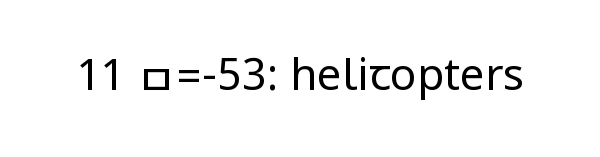
Q: Is the text bold? A: No.
Q: Is the text italic (slanted)? A: No, it is upright.
Q: Is the typeface a serif or a sans-serif typeface? A: Sans-serif.
Q: Is the text underlined? A: No.
Q: Is the spacing between letters normal or unusually wide? A: Normal.
Q: Width (condensed, normal, or wide)? A: Condensed.
Q: Stroke contrast? A: Low.
